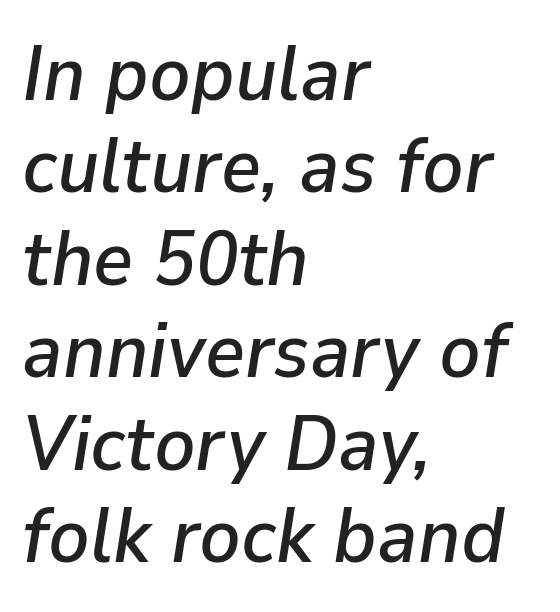
Q: Is the text italic (slanted)? A: Yes, it leans right by about 9 degrees.
Q: Is the text underlined? A: No.
Q: How is the paragraph aligned? A: Left-aligned.
Q: Is the spacing between letters normal or unusually wide? A: Normal.
Q: Width (condensed, normal, or wide)? A: Normal.
Q: Stroke contrast? A: Low.
Q: x-height? A: Medium.
Q: Monospaced? A: No.
